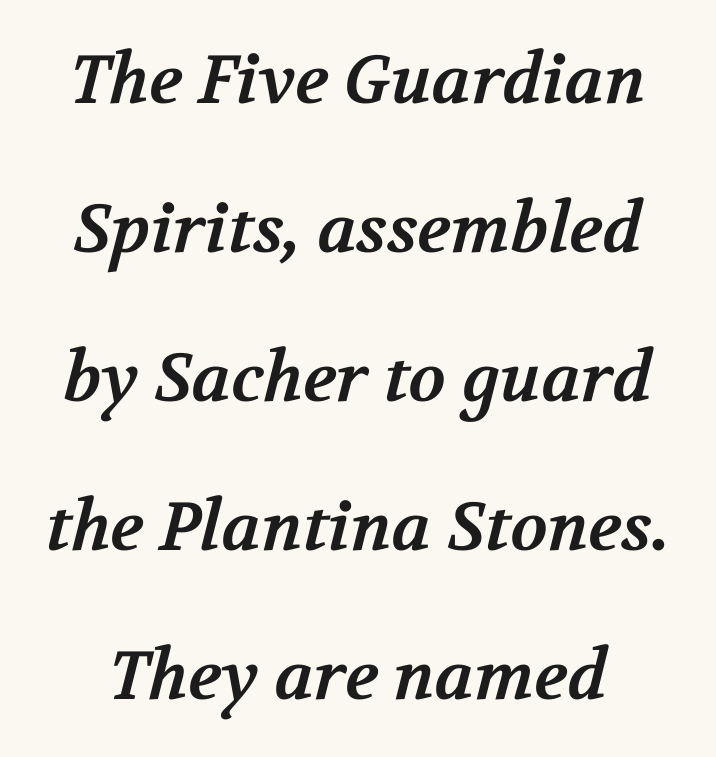
The image shows 68 px bold serif type; set loose line spacing (2.19x), normal letter spacing, not underlined; medium stroke contrast and a medium x-height.
